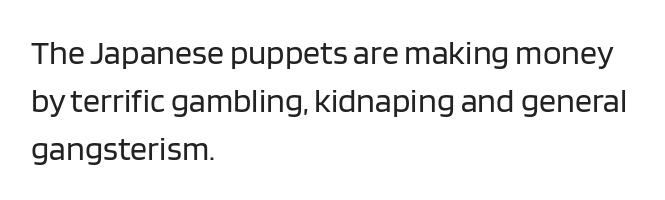
The letters advance in unequal steps, a hallmark of proportional type. Vertical strokes here are truly vertical. Glance below the letters and you will spot only blank space. The space between consecutive lines is moderate. The font is comparable to plain body text, perhaps lighter.
